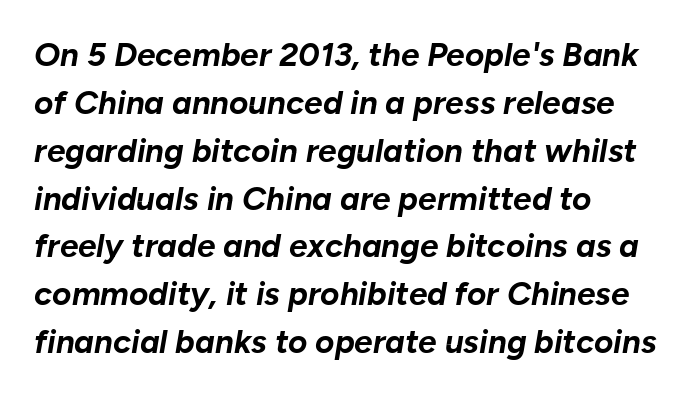
The image shows 33 px bold type, italic (leaning right); set left-aligned, normal line spacing (1.45x), normal letter spacing, not underlined; low stroke contrast and a medium x-height.
